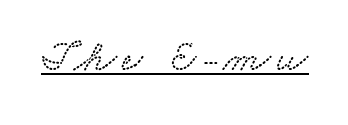
The image shows 44 px wide type; set underlined; low stroke contrast and a small x-height.
